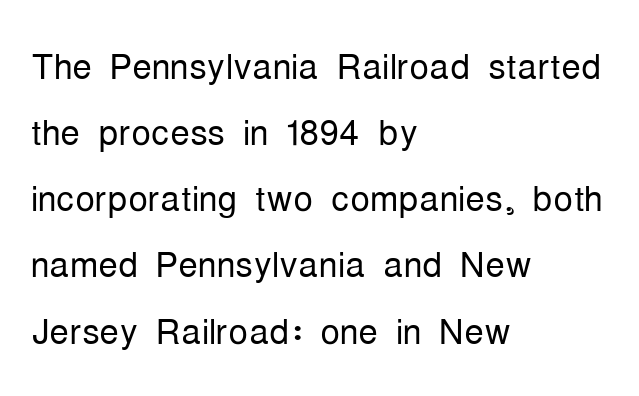
Notice how descenders clear the ascenders below comfortably — that's standard leading. Each row of text sits above clean, open space. The face used here is rendered with its standard letterfit. Rendered with straight, roman letterforms. Horizontal alignment here is leftward, the default for most running prose.
